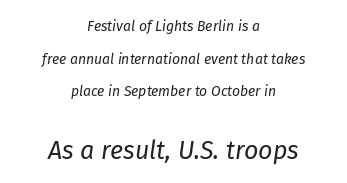
Q: Is the text bold? A: No.
Q: Is the text italic (slanted)? A: Yes, it leans right by about 8 degrees.
Q: Is the text underlined? A: No.
Q: How is the paragraph aligned? A: Centered.
Q: Is the spacing between letters normal or unusually wide? A: Normal.
Q: Is the spacing between lines tight, normal or loose? A: Loose.
Q: Which block of text is set in a larger size, the first (top) or the second (bottom)? A: The second (bottom) one.
